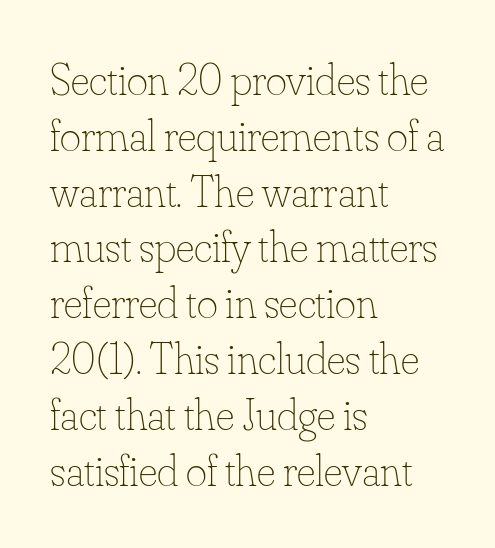
Unbolded letterforms with no extra heft. Every row of glyphs begins at an identical x-position on the left. Is the letter spacing exaggerated? No — it looks like the ordinary default. Tall strokes in this sample are plumb rather than angled. Is this a fixed-width face? No — the glyphs have proportional, varying widths.
